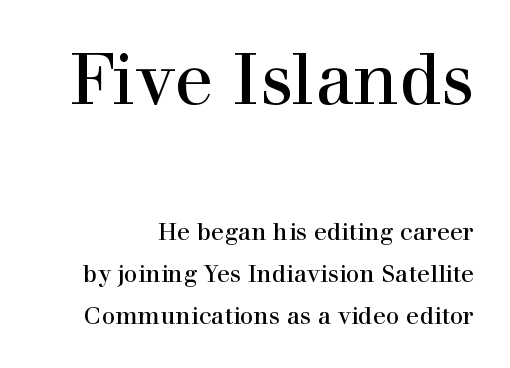
Q: Is the text bold? A: No.
Q: Is the text italic (slanted)? A: No, it is upright.
Q: Is the typeface a serif or a sans-serif typeface? A: Serif.
Q: Is the text underlined? A: No.
Q: Is the spacing between letters normal or unusually wide? A: Normal.
Q: Which block of text is set in a larger size, the first (top) or the second (bottom)? A: The first (top) one.
Q: Width (condensed, normal, or wide)? A: Normal.
Q: Stroke contrast? A: High.
Q: x-height? A: Medium.
Q: Monospaced? A: No.
